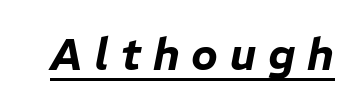
Q: Is the text italic (slanted)? A: Yes, it leans right by about 11 degrees.
Q: Is the text underlined? A: Yes.
Q: Is the spacing between letters normal or unusually wide? A: Unusually wide.
Q: Width (condensed, normal, or wide)? A: Normal.
Q: Stroke contrast? A: Low.
Q: x-height? A: Medium.
Q: Monospaced? A: No.
